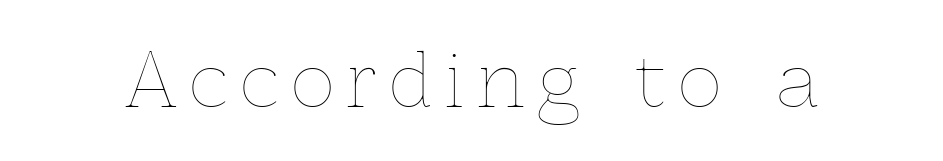
Check under the words: just untouched page. The typography opts for an upright posture over an oblique one. Here the designer chose a conventional face with non-uniform glyph widths. Ink coverage per letter is moderate at most.
